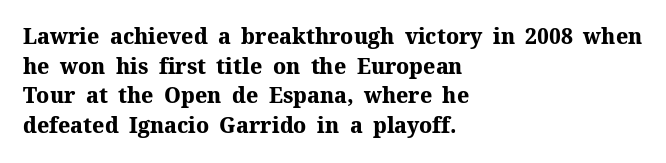
The image shows 21 px bold type, upright; set left-aligned, normal line spacing (1.41x), normal letter spacing, not underlined.
